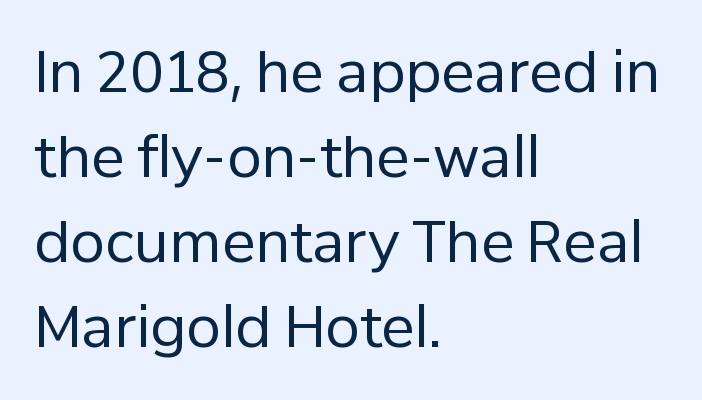
{"serif": "no", "italic": "no", "bold": "no", "weight": "regular", "width": "normal", "stroke_contrast": "low", "x_height": "medium", "monospaced": "no", "underline": "no", "align": "left", "line_spacing": "normal", "line_spacing_ratio": 1.52, "letter_spacing": "normal", "letter_spacing_em": 0.0, "glyph_px": 56}
